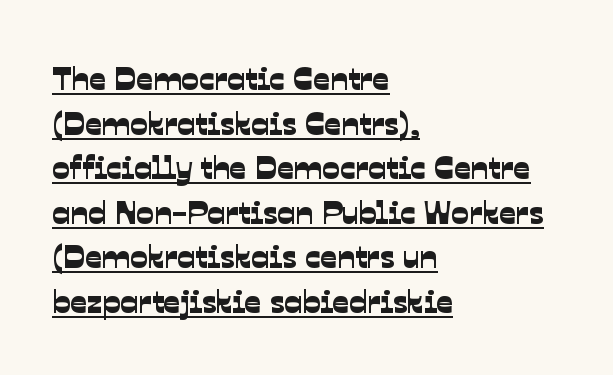
In CSS terms this would be text-align: left. Tracking here is standard; glyphs follow each other at the usual distance. This sample has the flowing, uneven cadence of proportional lettering. Underline: present. Is this a sans? Yes — the strokes have no serifs.
